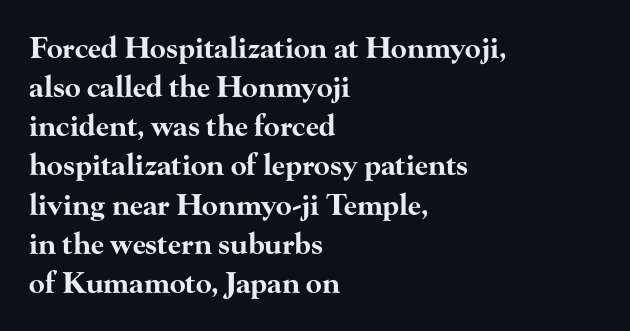
The image shows 29 px bold, wide serif type, upright; set left-aligned, normal line spacing (1.35x), normal letter spacing, not underlined; high stroke contrast and a small x-height.
